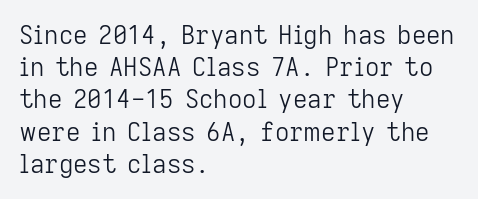
Q: Is the text bold? A: No.
Q: Is the text italic (slanted)? A: No, it is upright.
Q: Is the text underlined? A: No.
Q: How is the paragraph aligned? A: Left-aligned.
Q: Is the spacing between letters normal or unusually wide? A: Normal.
Q: Is the spacing between lines tight, normal or loose? A: Normal.
